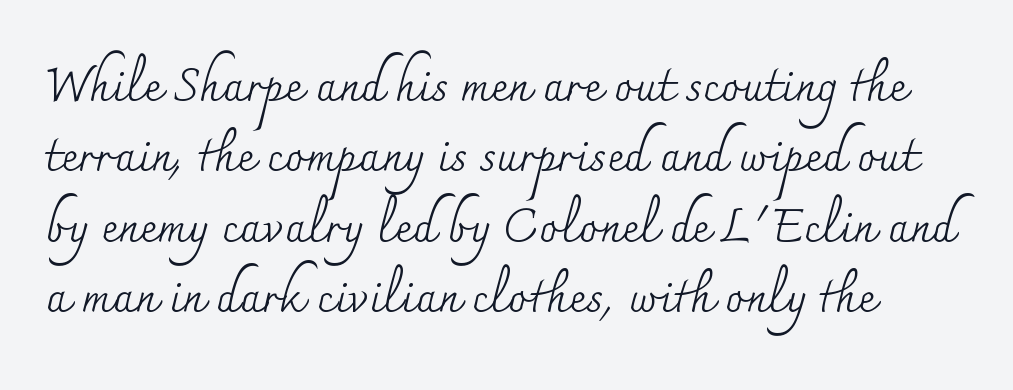
Descenders are the only things crossing below the line. Here the designer chose a conventional face with non-uniform glyph widths. Compared with typical paragraphs, the rows here are spaced about the same. The letterforms sit shoulder to shoulder at normal distance. Look at the bottom of the vertical strokes: they flare into serifs here.
